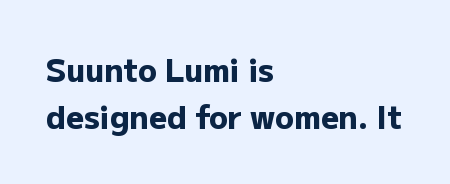
{"serif": "no", "italic": "no", "bold": "yes", "weight": "heavy", "width": "normal", "stroke_contrast": "low", "x_height": "medium", "monospaced": "no", "underline": "no", "align": "left", "line_spacing": "normal", "line_spacing_ratio": 1.51, "letter_spacing": "normal", "letter_spacing_em": 0.0, "glyph_px": 31}
